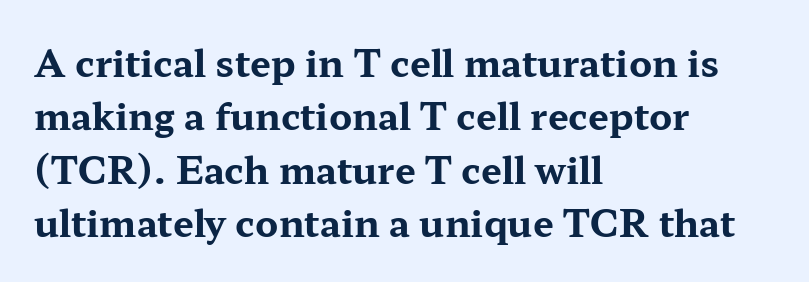
{"serif": "yes", "italic": "no", "bold": "yes", "weight": "bold", "width": "wide", "stroke_contrast": "medium", "x_height": "medium", "monospaced": "no", "underline": "no", "align": "left", "line_spacing": "normal", "line_spacing_ratio": 1.44, "letter_spacing": "normal", "letter_spacing_em": 0.0, "glyph_px": 37}
